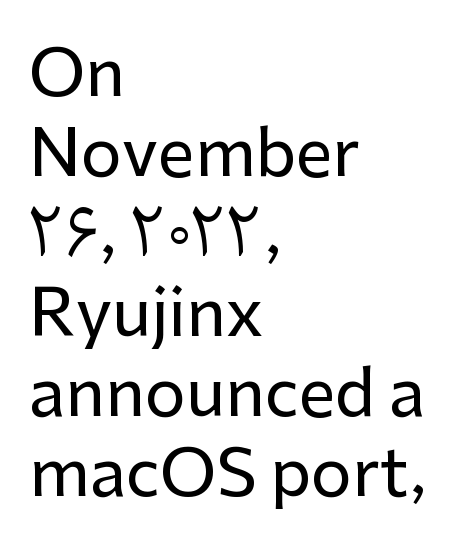
Look at the bottom of the vertical strokes: they stop flat, with no serifs. What stands out about the letter spacing? Nothing — it is the standard amount. Proportional: the letters do not fall into vertical columns. Posture: vertical. The area under the type is left untouched. This rendering uses left alignment, leaving the right contour irregular.
